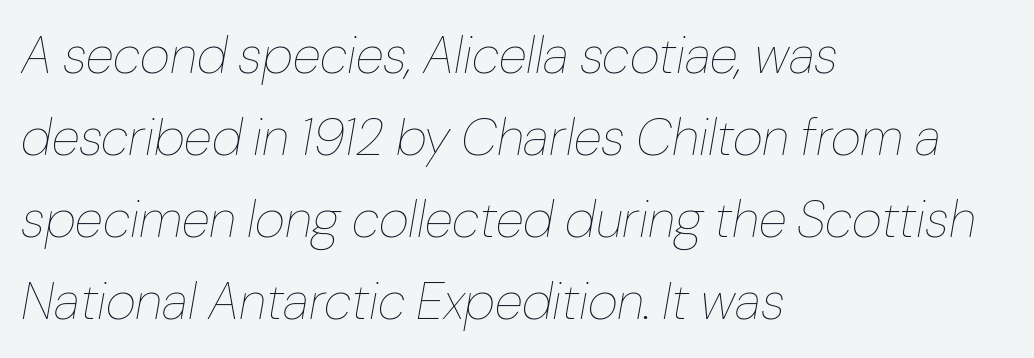
The text carries the slant typical of an italic or oblique font. Character widths vary here, with narrow letters taking less room than wide ones. If you drew a ruler down the left edge, every line would touch it. Stroke mass is kept to a normal reading level or below. Does the leading feel generous? No, just average. The space beneath each line is pristine and unruled.
